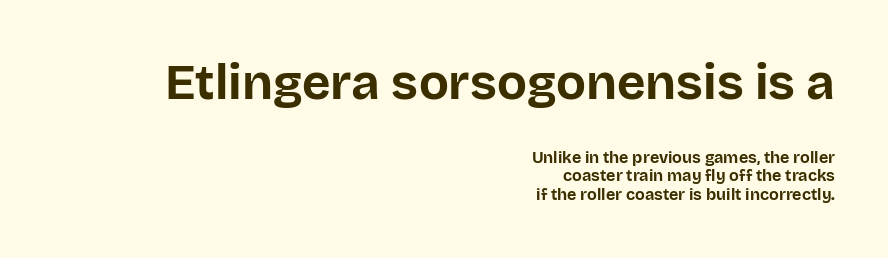
Which chunk is bigger? The first one — the top block dwarfs the bottom. You could barely slide anything between these rows. Varying glyph widths throughout — classic text-font behaviour. Rendered with straight, roman letterforms. This rendering uses right alignment, leaving the left contour irregular.
